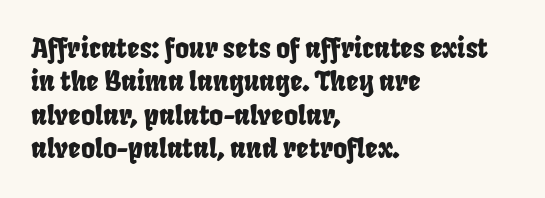
The glyphs are unaccompanied by any horizontal stroke below them. Spacing between characters is what you'd get straight out of the box. Horizontal alignment here is leftward, the default for most running prose.
